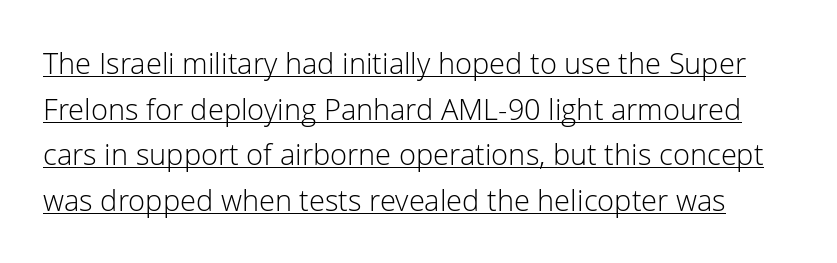
Standard letterfit; no display-style spreading of the glyphs. Weight: not bold — regular or lighter. No italicization has been applied; the sample stays upright. Somebody hit Ctrl+U on this one — the words are underlined.
